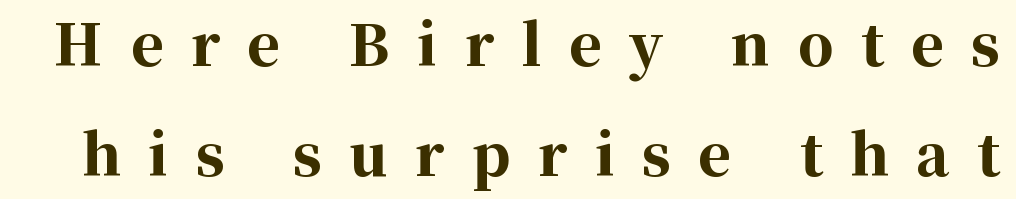
The image shows 56 px bold serif type, upright; set loose line spacing (1.96x), unusually wide letter spacing (+0.49 em), not underlined; high stroke contrast and a medium x-height.
